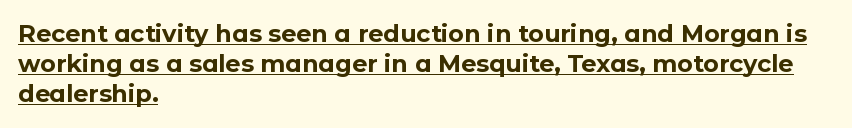
Q: Is the text bold? A: Yes.
Q: Is the text italic (slanted)? A: No, it is upright.
Q: Is the text underlined? A: Yes.
Q: How is the paragraph aligned? A: Left-aligned.
Q: Is the spacing between letters normal or unusually wide? A: Normal.
Q: Is the spacing between lines tight, normal or loose? A: Normal.
